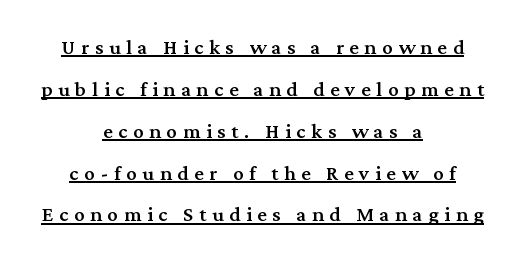
The image shows 26 px text type, upright; set centered, normal line spacing (1.61x), unusually wide letter spacing (+0.22 em), underlined.
